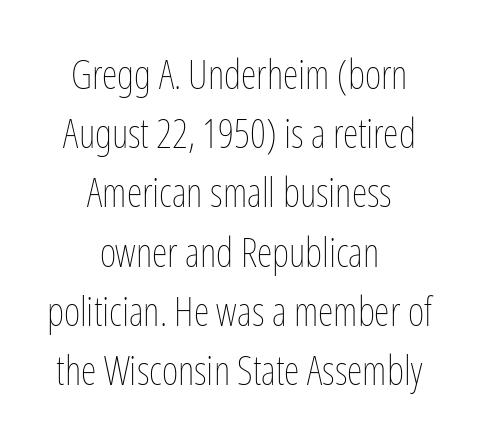
The image shows 40 px thin, condensed type, upright; set centered, normal line spacing (1.48x), normal letter spacing, not underlined; low stroke contrast and a medium x-height.
